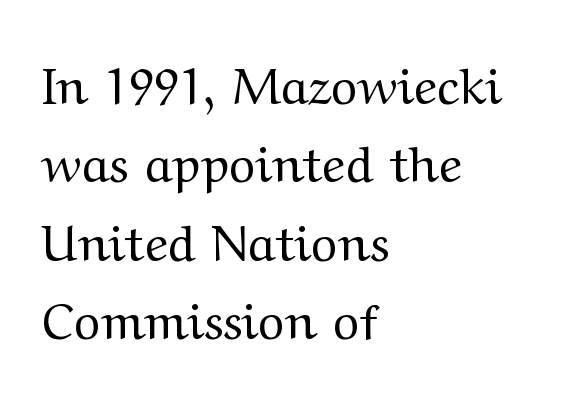
Caption: face not bold, strokes unweighted. When letters stand straight like this, we call the style roman or upright. Lines of text with bare space underneath. Nobody touched the tracking dial on this one.
